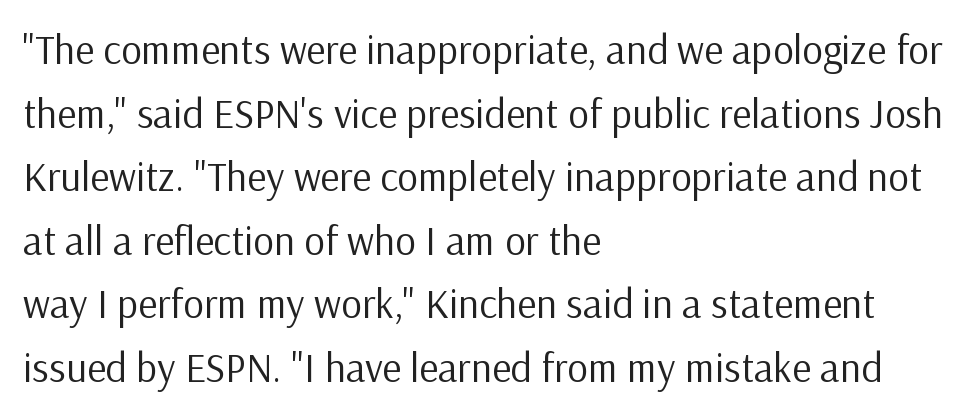
{"serif": "no", "italic": "no", "bold": "no", "weight": "regular", "width": "normal", "stroke_contrast": "low", "x_height": "medium", "monospaced": "no", "underline": "no", "align": "left", "line_spacing": "normal", "line_spacing_ratio": 1.55, "letter_spacing": "normal", "letter_spacing_em": 0.0, "glyph_px": 41}
